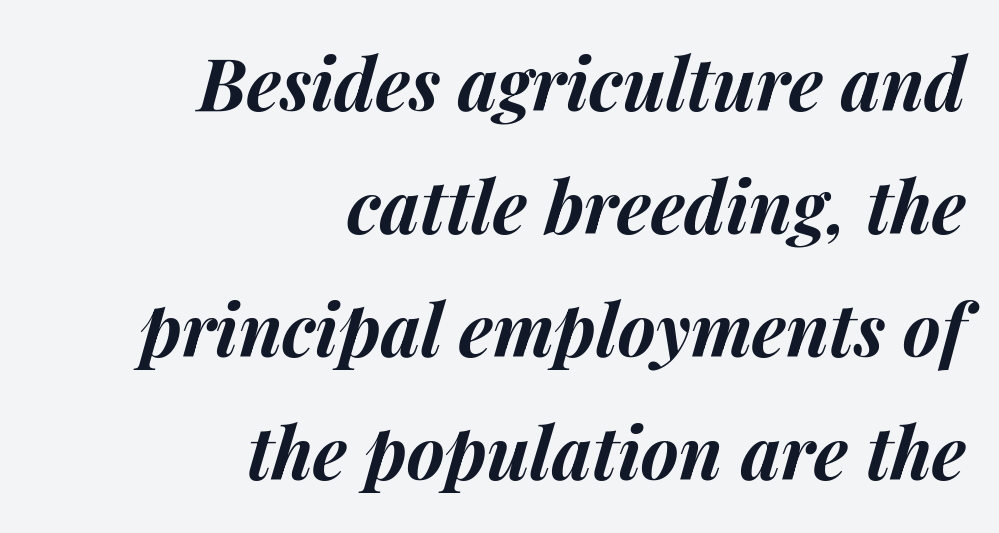
Here the designer chose a conventional face with non-uniform glyph widths. How heavy is the stroke? Heavy — this is a bold. The passage is arranged like a letterhead date or caption credit — flush right. You can tell it's italic because the verticals aren't actually vertical.
